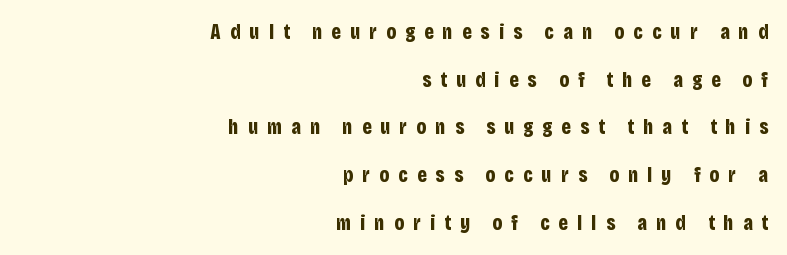
The tracking jumps out immediately: characters are airy and widely separated. The glyphs are unaccompanied by any horizontal stroke below them. You could fit nearly another row in the gap between these rows. The glyphs have the mass of a bold cut. Visually the block forms a straight wall on the right and a jagged coastline on the left. When letters stand straight like this, we call the style roman or upright.
